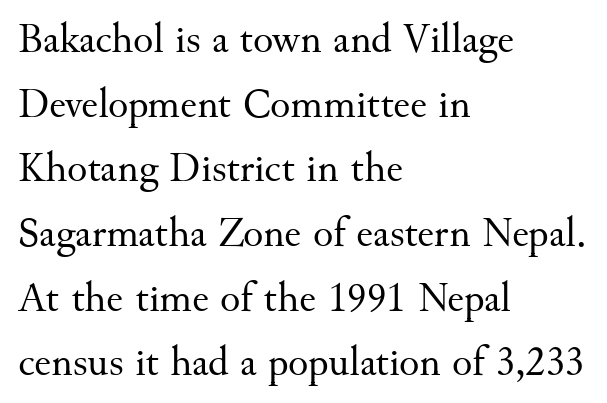
The strokes carry an ordinary text weight at most. Character widths vary here, with narrow letters taking less room than wide ones. This rendering uses left alignment, leaving the right contour irregular. To sum up the face: it has serifs. No extra tracking has been applied to these lines. The lines sit at an ordinary, default distance from one another.
